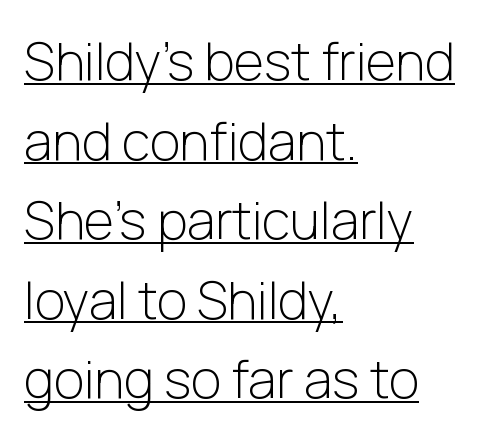
The image shows 52 px light sans-serif type, upright; set left-aligned, normal line spacing (1.53x), normal letter spacing, underlined; low stroke contrast and a medium x-height.
